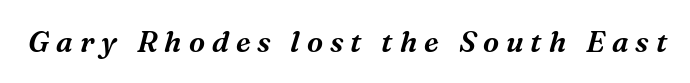
The image shows 29 px serif type, italic (leaning right); set unusually wide letter spacing (+0.24 em), not underlined; medium stroke contrast and a medium x-height.
